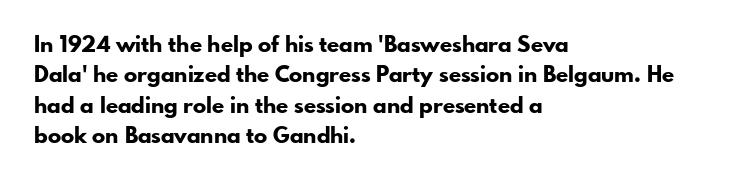
Q: Is the text bold? A: Yes.
Q: Is the text italic (slanted)? A: No, it is upright.
Q: Is the text underlined? A: No.
Q: How is the paragraph aligned? A: Left-aligned.
Q: Is the spacing between letters normal or unusually wide? A: Normal.
Q: Is the spacing between lines tight, normal or loose? A: Normal.
